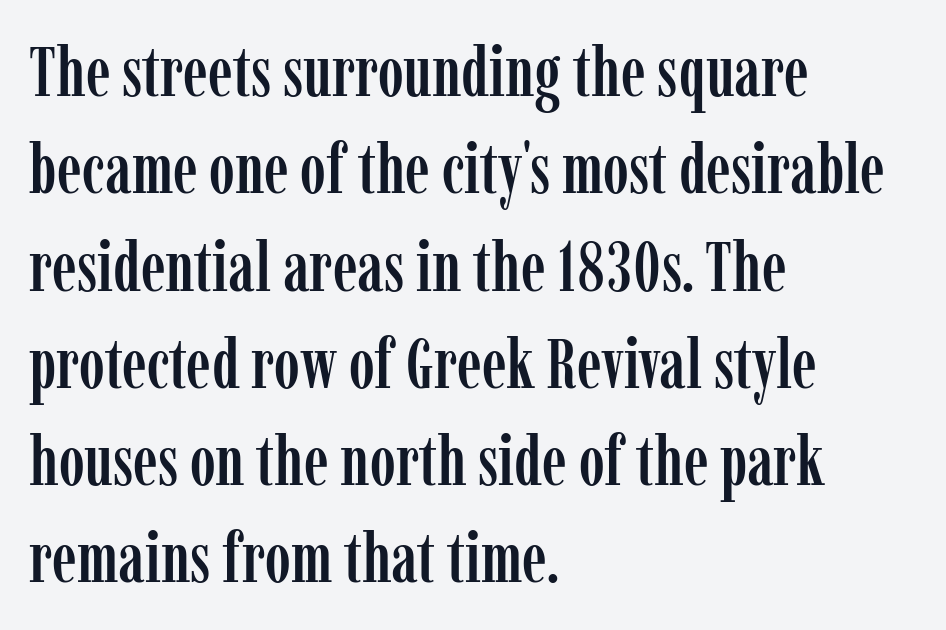
The image shows 70 px condensed serif type, upright; set left-aligned, normal line spacing (1.39x), normal letter spacing, not underlined; low stroke contrast and a medium x-height.
